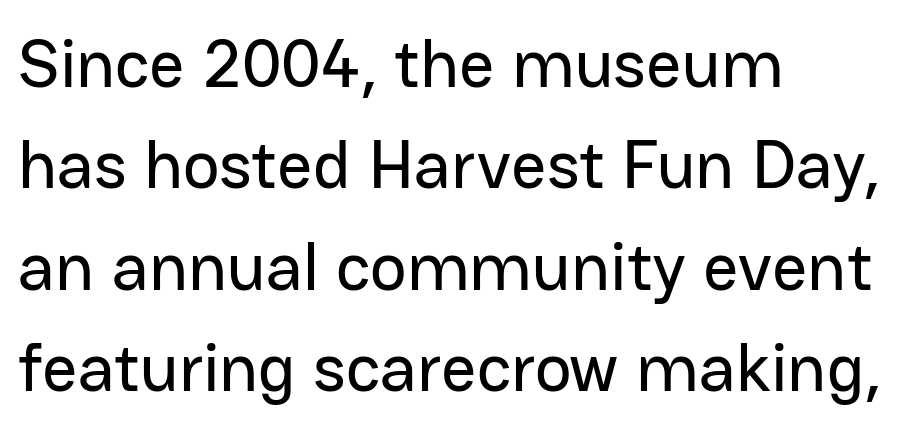
Q: Is the text italic (slanted)? A: No, it is upright.
Q: Is the typeface a serif or a sans-serif typeface? A: Sans-serif.
Q: Is the text underlined? A: No.
Q: How is the paragraph aligned? A: Left-aligned.
Q: Is the spacing between letters normal or unusually wide? A: Normal.
Q: Is the spacing between lines tight, normal or loose? A: Normal.
Q: Width (condensed, normal, or wide)? A: Normal.
Q: Stroke contrast? A: Low.
Q: x-height? A: Medium.
Q: Monospaced? A: No.
